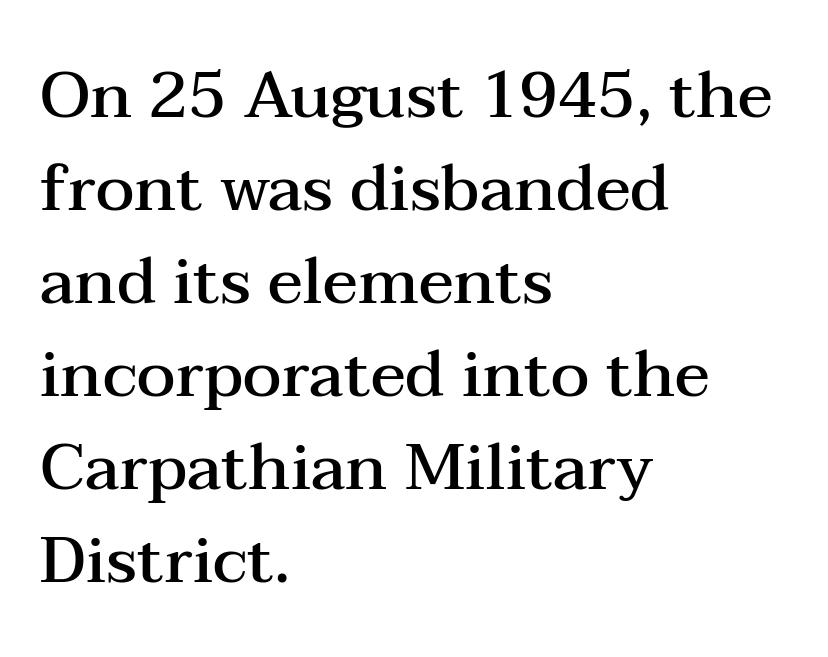
Q: Is the text bold? A: Semi-bold.
Q: Is the text italic (slanted)? A: No, it is upright.
Q: Is the typeface a serif or a sans-serif typeface? A: Serif.
Q: Is the text underlined? A: No.
Q: How is the paragraph aligned? A: Left-aligned.
Q: Is the spacing between letters normal or unusually wide? A: Normal.
Q: Is the spacing between lines tight, normal or loose? A: Normal.
Q: Width (condensed, normal, or wide)? A: Wide.
Q: Stroke contrast? A: Medium.
Q: x-height? A: Medium.
Q: Monospaced? A: No.
